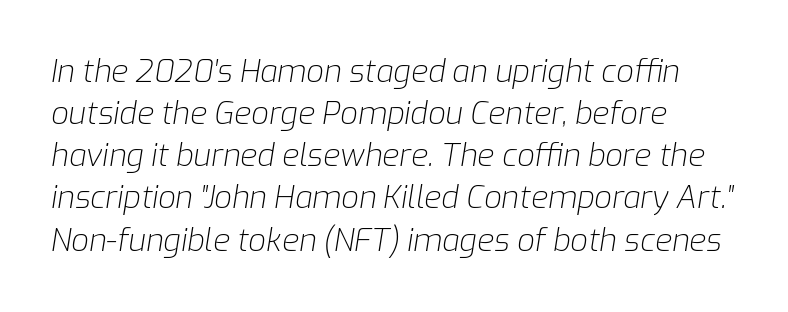
Q: Is the text bold? A: No.
Q: Is the text italic (slanted)? A: Yes, it leans right by about 9 degrees.
Q: Is the text underlined? A: No.
Q: How is the paragraph aligned? A: Left-aligned.
Q: Is the spacing between letters normal or unusually wide? A: Normal.
Q: Is the spacing between lines tight, normal or loose? A: Normal.
Q: Width (condensed, normal, or wide)? A: Normal.
Q: Stroke contrast? A: Low.
Q: x-height? A: Medium.
Q: Monospaced? A: No.
